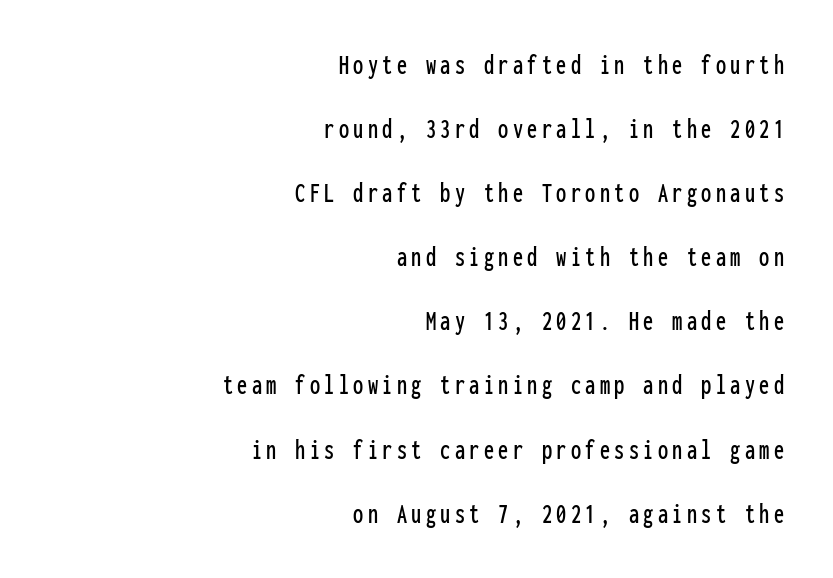
The image shows 29 px condensed sans-serif type, upright, monospaced; set right-aligned, loose line spacing (2.21x), not underlined; low stroke contrast and a medium x-height.
